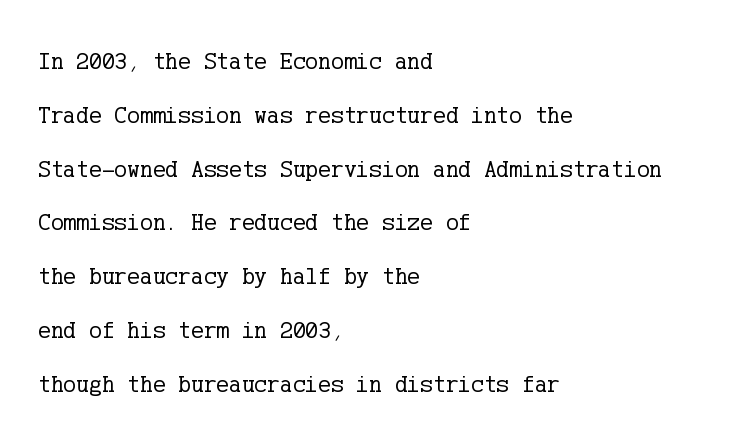
{"italic": "no", "bold": "no", "underline": "no", "align": "left", "line_spacing": "loose", "line_spacing_ratio": 2.24, "letter_spacing": "normal", "letter_spacing_em": 0.0, "glyph_px": 24}
